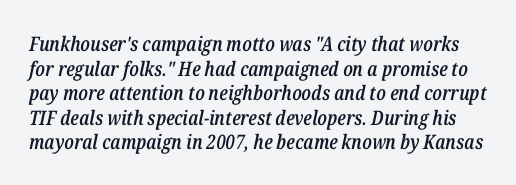
Q: Is the text bold? A: Semi-bold.
Q: Is the text italic (slanted)? A: Yes, it leans right by about 12 degrees.
Q: Is the text underlined? A: No.
Q: Is the spacing between letters normal or unusually wide? A: Normal.
